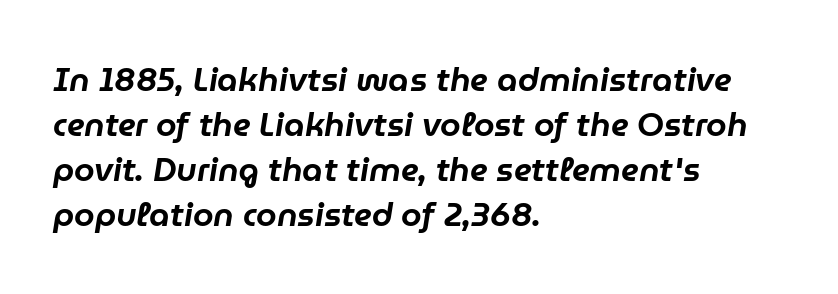
The image shows 33 px text type, italic (leaning right); set left-aligned, normal line spacing (1.36x), normal letter spacing, not underlined; low stroke contrast and a medium x-height.
